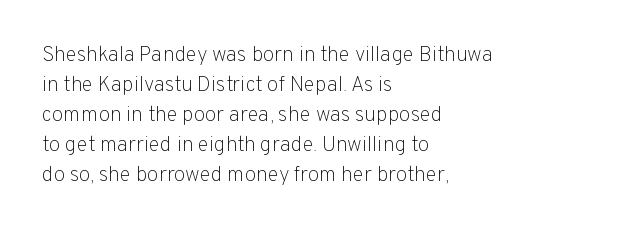
{"italic": "no", "bold": "no", "underline": "no", "align": "left", "line_spacing": "normal", "line_spacing_ratio": 1.43, "letter_spacing": "normal", "letter_spacing_em": 0.0, "glyph_px": 21}
